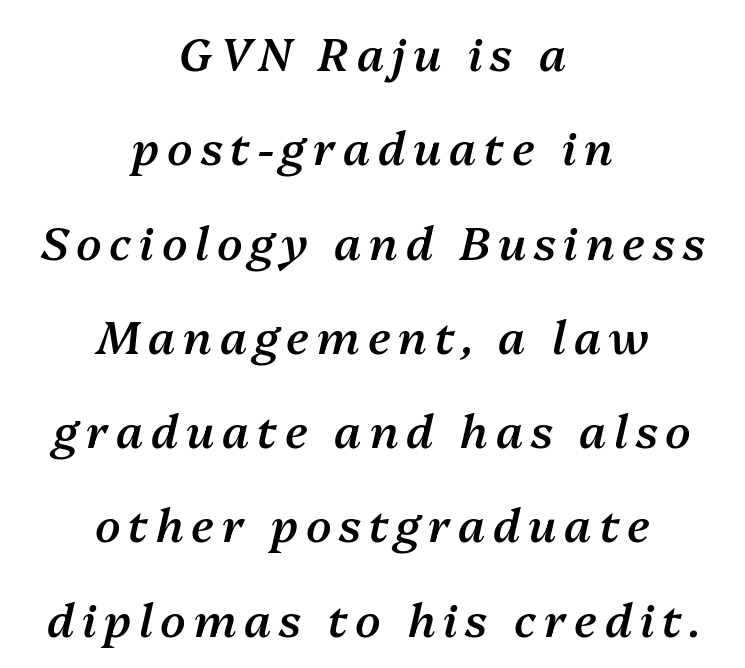
{"italic": "yes", "lean": "right", "slant_degrees": 13, "bold": "semi", "weight": "semibold", "width": "normal", "stroke_contrast": "medium", "x_height": "medium", "monospaced": "no", "underline": "no", "align": "center", "line_spacing": "loose", "line_spacing_ratio": 2.05, "glyph_px": 46}
